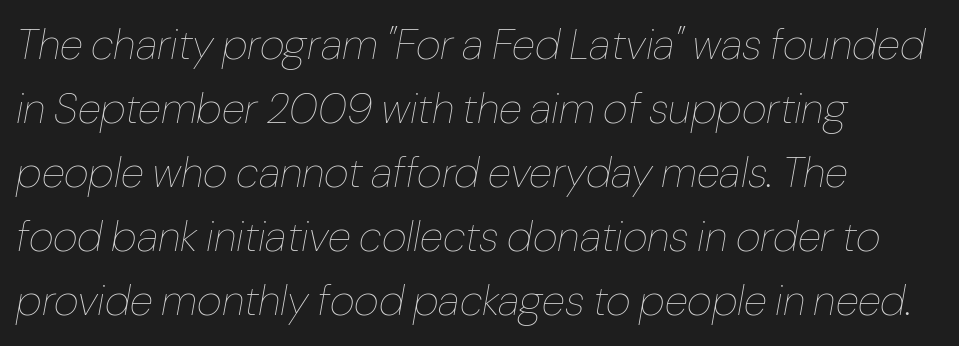
{"italic": "yes", "lean": "right", "slant_degrees": 10, "bold": "no", "weight": "thin", "width": "normal", "stroke_contrast": "low", "x_height": "medium", "monospaced": "no", "underline": "no", "align": "left", "line_spacing": "normal", "line_spacing_ratio": 1.49, "letter_spacing": "normal", "letter_spacing_em": 0.0, "glyph_px": 43}
